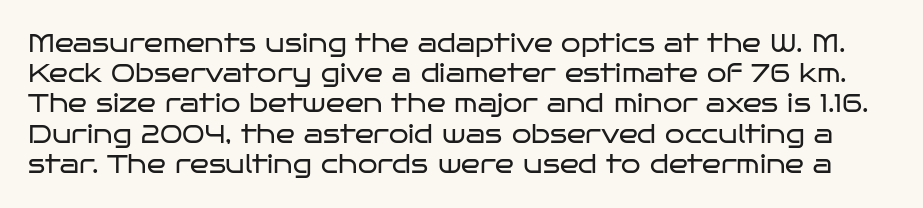
The image shows 25 px text type, upright; set line spacing 1.21x, normal letter spacing, not underlined.
